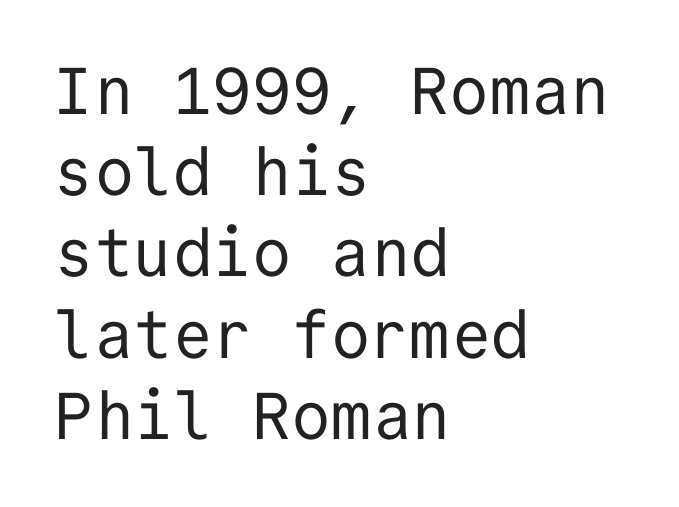
Q: Is the text bold? A: No.
Q: Is the text italic (slanted)? A: No, it is upright.
Q: Is the typeface a serif or a sans-serif typeface? A: Sans-serif.
Q: Is the text underlined? A: No.
Q: How is the paragraph aligned? A: Left-aligned.
Q: Is the spacing between letters normal or unusually wide? A: Normal.
Q: Width (condensed, normal, or wide)? A: Normal.
Q: Stroke contrast? A: Low.
Q: x-height? A: Medium.
Q: Monospaced? A: Yes.
